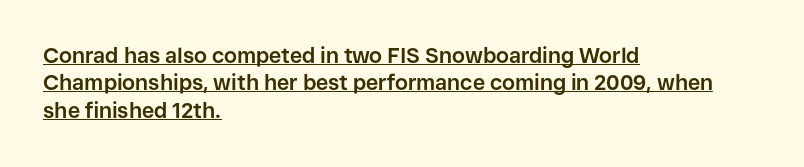
{"italic": "no", "bold": "yes", "underline": "yes", "align": "left", "line_spacing": "normal", "line_spacing_ratio": 1.3, "letter_spacing": "normal", "letter_spacing_em": 0.0, "glyph_px": 21}
